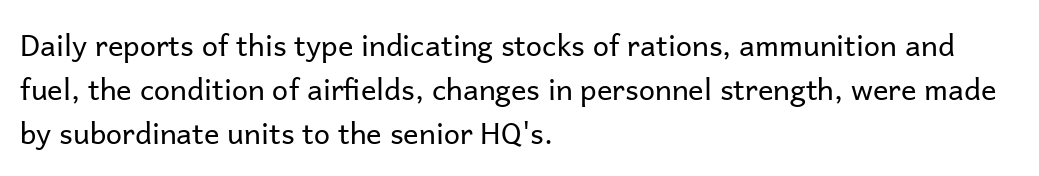
The image shows 29 px regular-weight sans-serif type, upright; set left-aligned, normal line spacing (1.51x), normal letter spacing, not underlined; low stroke contrast and a medium x-height.
